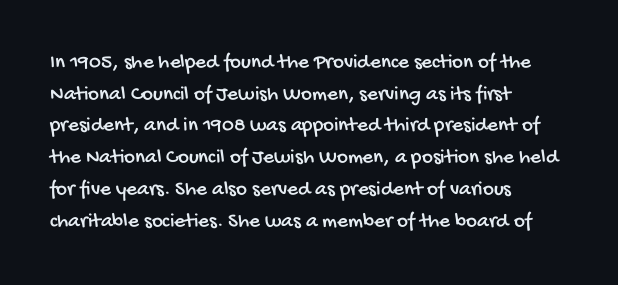
Q: Is the text underlined? A: No.
Q: How is the paragraph aligned? A: Left-aligned.
Q: Is the spacing between letters normal or unusually wide? A: Normal.
Q: Is the spacing between lines tight, normal or loose? A: Normal.
